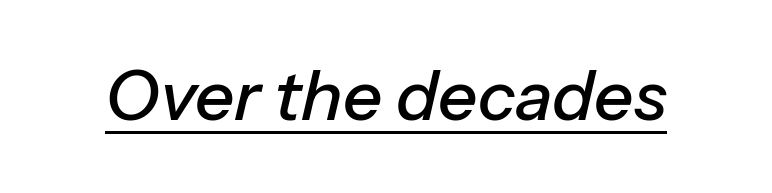
{"italic": "yes", "lean": "right", "slant_degrees": 13, "width": "normal", "stroke_contrast": "low", "x_height": "medium", "monospaced": "no", "underline": "yes", "letter_spacing": "normal", "letter_spacing_em": 0.0, "glyph_px": 69}
